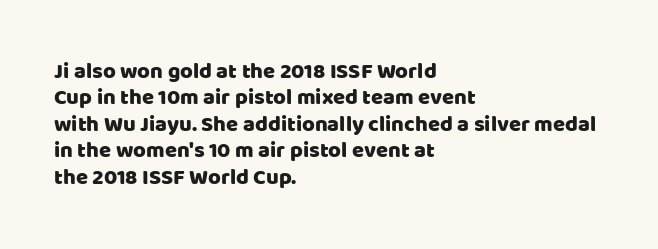
Q: Is the text italic (slanted)? A: No, it is upright.
Q: Is the text underlined? A: No.
Q: How is the paragraph aligned? A: Left-aligned.
Q: Is the spacing between letters normal or unusually wide? A: Normal.
